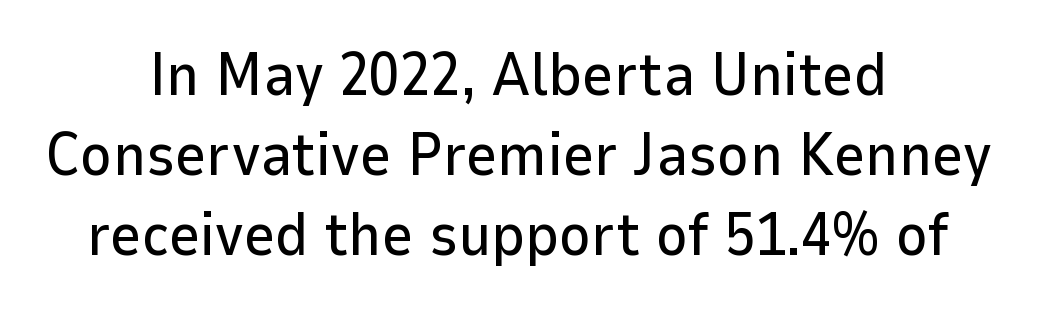
Q: Is the text italic (slanted)? A: No, it is upright.
Q: Is the typeface a serif or a sans-serif typeface? A: Sans-serif.
Q: Is the text underlined? A: No.
Q: How is the paragraph aligned? A: Centered.
Q: Is the spacing between letters normal or unusually wide? A: Normal.
Q: Is the spacing between lines tight, normal or loose? A: Normal.
Q: Width (condensed, normal, or wide)? A: Normal.
Q: Stroke contrast? A: Low.
Q: x-height? A: Medium.
Q: Monospaced? A: No.
